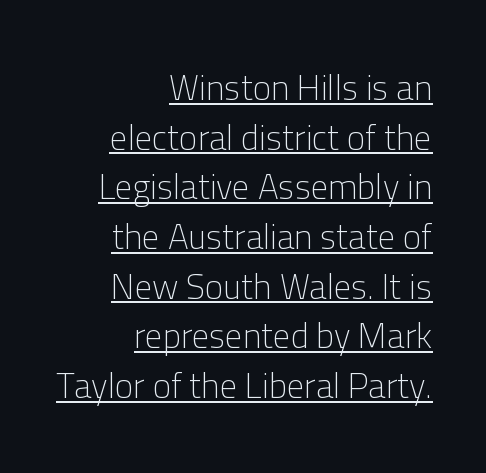
Glance below the letters and you will spot a drawn line. Leading: standard. Is the letter spacing exaggerated? No — it looks like the ordinary default. The passage shown is typed in a proportional face where columns would drift. Caption: face not bold, strokes unweighted.
